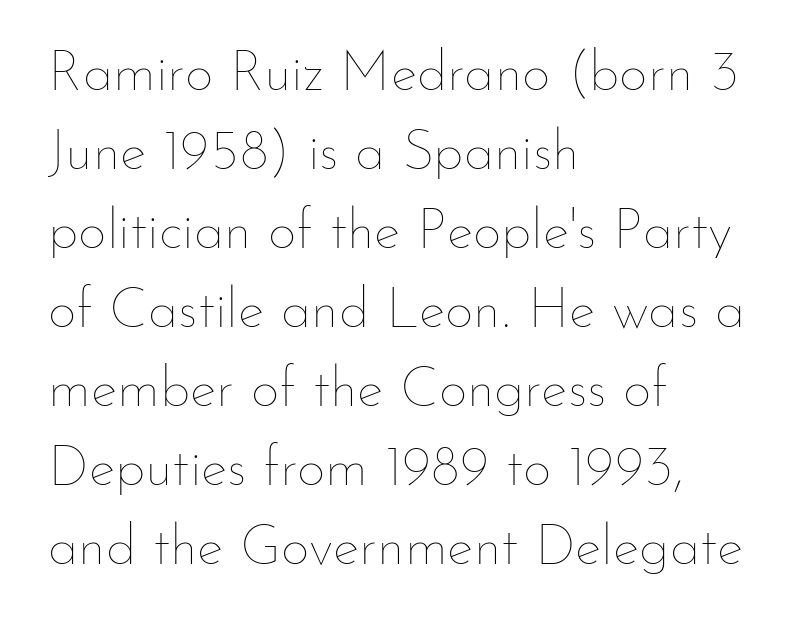
Q: Is the text bold? A: No.
Q: Is the text italic (slanted)? A: No, it is upright.
Q: Is the text underlined? A: No.
Q: How is the paragraph aligned? A: Left-aligned.
Q: Is the spacing between letters normal or unusually wide? A: Normal.
Q: Is the spacing between lines tight, normal or loose? A: Normal.
Q: Width (condensed, normal, or wide)? A: Normal.
Q: Stroke contrast? A: Low.
Q: x-height? A: Small.
Q: Monospaced? A: No.
